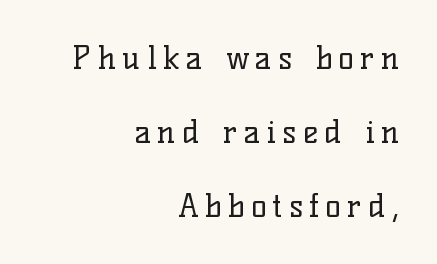
Q: Is the text bold? A: No.
Q: Is the text italic (slanted)? A: No, it is upright.
Q: Is the typeface a serif or a sans-serif typeface? A: Serif.
Q: Is the text underlined? A: No.
Q: How is the paragraph aligned? A: Right-aligned.
Q: Is the spacing between letters normal or unusually wide? A: Unusually wide.
Q: Is the spacing between lines tight, normal or loose? A: Loose.
Q: Width (condensed, normal, or wide)? A: Normal.
Q: Stroke contrast? A: Low.
Q: x-height? A: Medium.
Q: Monospaced? A: No.
